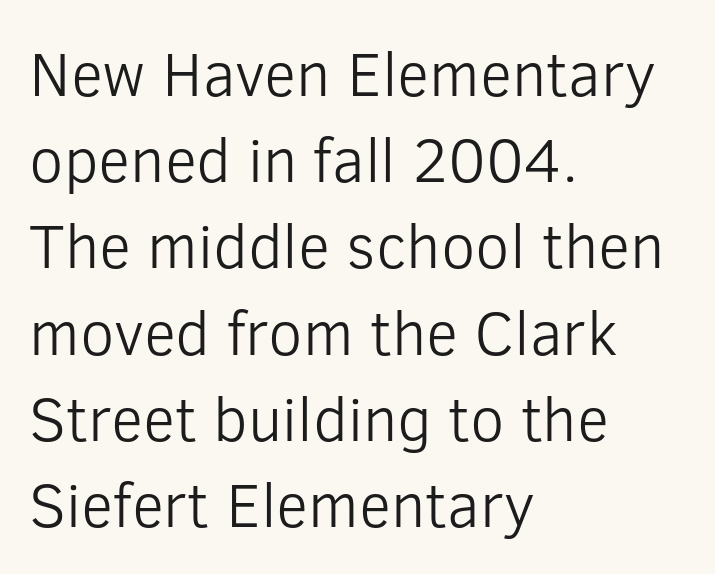
{"serif": "no", "italic": "no", "bold": "no", "weight": "light", "width": "normal", "stroke_contrast": "low", "x_height": "medium", "monospaced": "no", "underline": "no", "align": "left", "line_spacing": "normal", "line_spacing_ratio": 1.39, "letter_spacing": "normal", "letter_spacing_em": 0.0, "glyph_px": 62}
